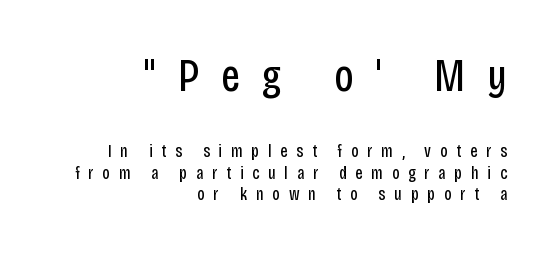
Q: Is the text bold? A: No.
Q: Is the text italic (slanted)? A: No, it is upright.
Q: Is the typeface a serif or a sans-serif typeface? A: Sans-serif.
Q: Is the text underlined? A: No.
Q: How is the paragraph aligned? A: Right-aligned.
Q: Is the spacing between letters normal or unusually wide? A: Unusually wide.
Q: Which block of text is set in a larger size, the first (top) or the second (bottom)? A: The first (top) one.
Q: Width (condensed, normal, or wide)? A: Condensed.
Q: Stroke contrast? A: Low.
Q: x-height? A: Large.
Q: Monospaced? A: No.
